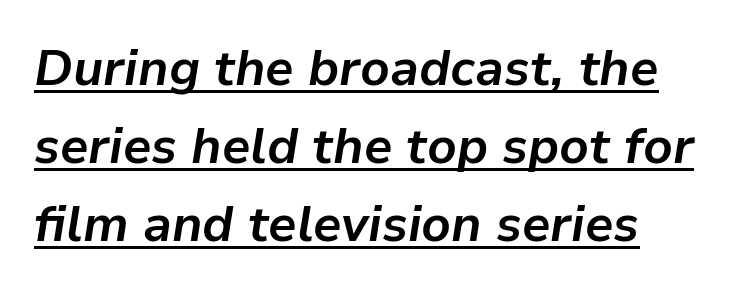
Designer's note — italics engaged. Bold? Absolutely — the strokes are thick and heavy. Inter-character spacing is left at the font's built-in metrics. A continuous stroke trails under the words, as in a hyperlink. Notice how the passage keeps a crisp vertical edge on the left only. Looks like regular typesetting: each glyph gets only the width it needs.
